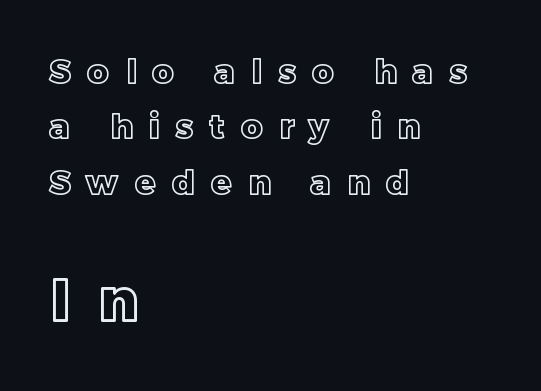
This sample uses an upright cut, with every glyph sitting square on the baseline. The rows are spaced the way most documents space them. The compositor pushed each line to the left boundary. Display-style spreading of the glyphs; the letterfit is very open.
